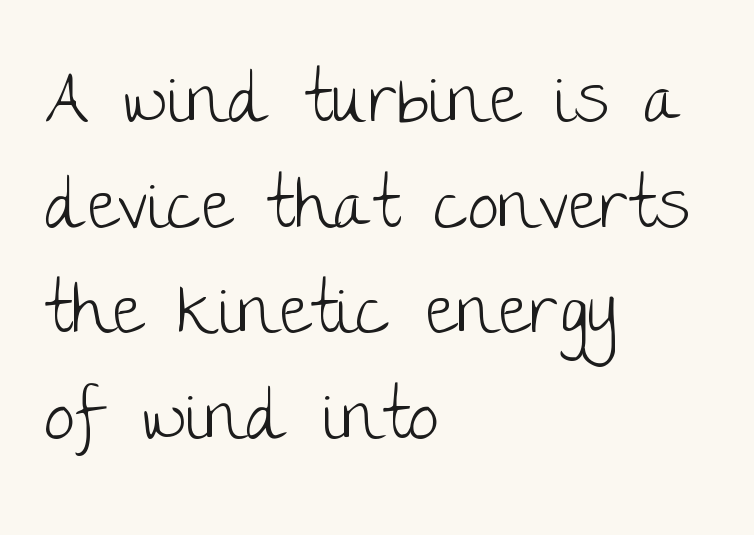
Q: Is the text bold? A: No.
Q: Is the text italic (slanted)? A: No, it is upright.
Q: Is the typeface a serif or a sans-serif typeface? A: Sans-serif.
Q: Is the text underlined? A: No.
Q: How is the paragraph aligned? A: Left-aligned.
Q: Is the spacing between letters normal or unusually wide? A: Normal.
Q: Is the spacing between lines tight, normal or loose? A: Normal.
Q: Width (condensed, normal, or wide)? A: Normal.
Q: Stroke contrast? A: Low.
Q: x-height? A: Large.
Q: Monospaced? A: No.
